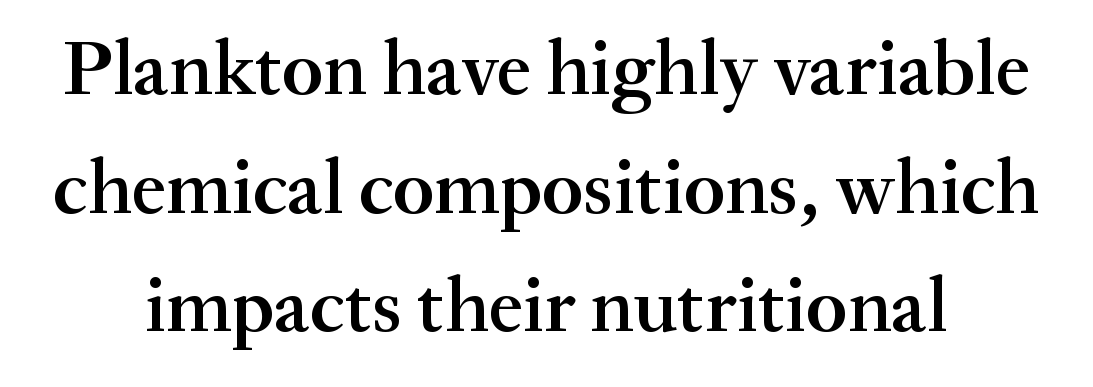
Q: Is the text bold? A: Semi-bold.
Q: Is the text italic (slanted)? A: No, it is upright.
Q: Is the typeface a serif or a sans-serif typeface? A: Serif.
Q: Is the text underlined? A: No.
Q: How is the paragraph aligned? A: Centered.
Q: Is the spacing between letters normal or unusually wide? A: Normal.
Q: Is the spacing between lines tight, normal or loose? A: Normal.
Q: Width (condensed, normal, or wide)? A: Normal.
Q: Stroke contrast? A: Medium.
Q: x-height? A: Small.
Q: Monospaced? A: No.
